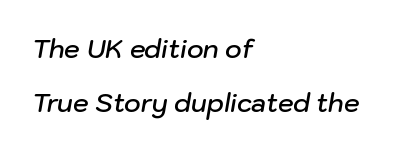
The image shows 25 px text type, italic (leaning right); set left-aligned, loose line spacing (2.17x), normal letter spacing, not underlined.
